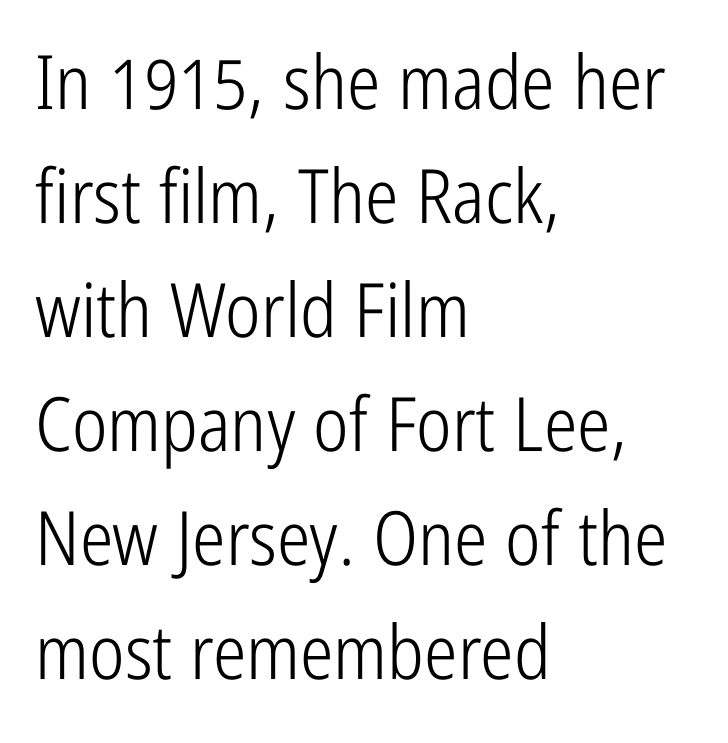
Q: Is the text bold? A: No.
Q: Is the text italic (slanted)? A: No, it is upright.
Q: Is the typeface a serif or a sans-serif typeface? A: Sans-serif.
Q: Is the text underlined? A: No.
Q: How is the paragraph aligned? A: Left-aligned.
Q: Is the spacing between letters normal or unusually wide? A: Normal.
Q: Is the spacing between lines tight, normal or loose? A: Normal.
Q: Width (condensed, normal, or wide)? A: Condensed.
Q: Stroke contrast? A: Low.
Q: x-height? A: Medium.
Q: Monospaced? A: No.
